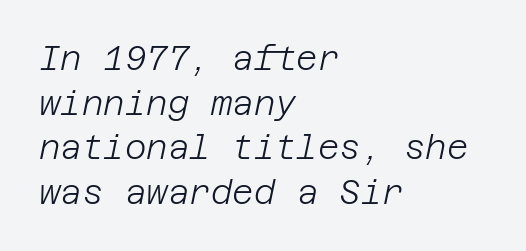
{"italic": "yes", "lean": "right", "slant_degrees": 12, "bold": "no", "weight": "light", "width": "normal", "stroke_contrast": "low", "x_height": "large", "underline": "no", "align": "left", "line_spacing": "normal", "line_spacing_ratio": 1.35, "letter_spacing": "normal", "letter_spacing_em": 0.0, "glyph_px": 33}
